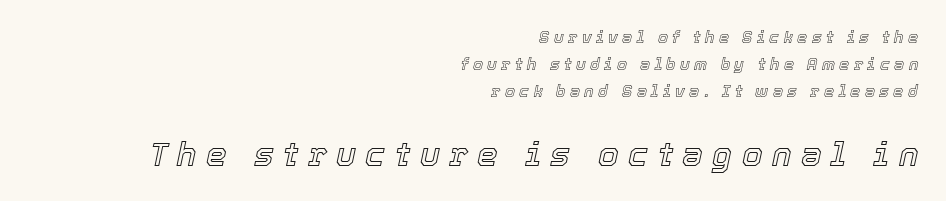
Visually the block forms a straight wall on the right and a jagged coastline on the left. This is oblique type, the kind used for emphasis or titles. Loose tracking; the words dissolve into strings of separated letters. Students, observe: this is what conventionally led text looks like. Here the second block reads like a headline and the first like body copy.
